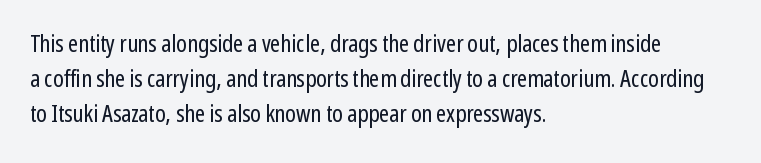
No word sits above an underline. This is the regular roman posture of the typeface. The lines in this sample share a left origin and differ only in where they stop. Successive baselines arrive at the customary interval.
